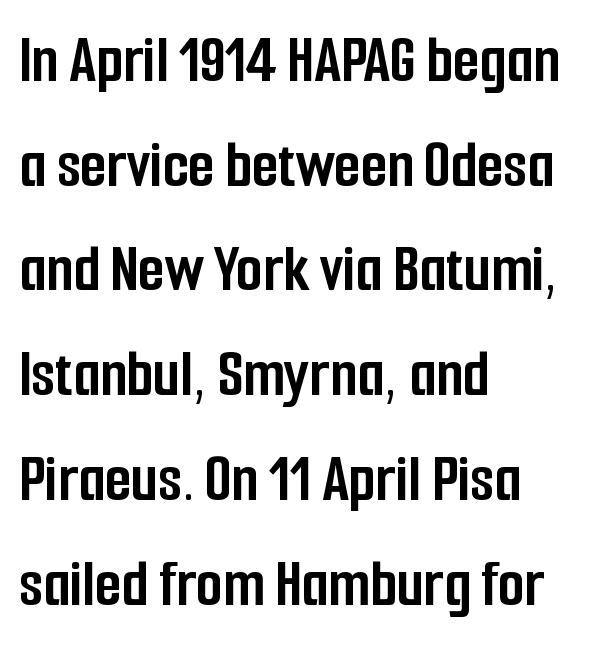
Type style note: lacks serifs. The face used here is proportionally spaced, like ordinary book or web type. Rows of type keep a routine distance in the vertical direction. Layout note: lines flush left.
